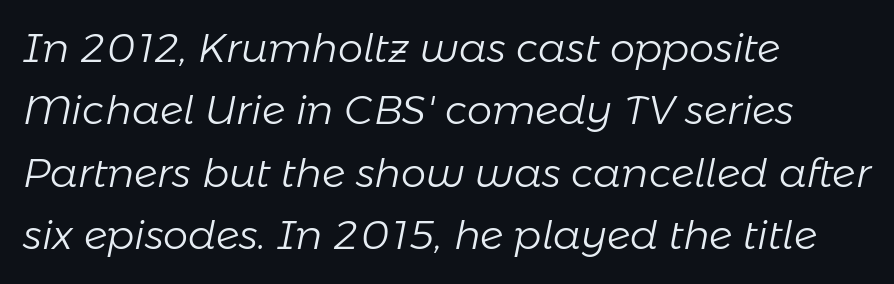
Q: Is the text bold? A: No.
Q: Is the text italic (slanted)? A: Yes, it leans right by about 11 degrees.
Q: Is the text underlined? A: No.
Q: How is the paragraph aligned? A: Left-aligned.
Q: Is the spacing between letters normal or unusually wide? A: Normal.
Q: Is the spacing between lines tight, normal or loose? A: Normal.
Q: Width (condensed, normal, or wide)? A: Normal.
Q: Stroke contrast? A: Low.
Q: x-height? A: Medium.
Q: Monospaced? A: No.
